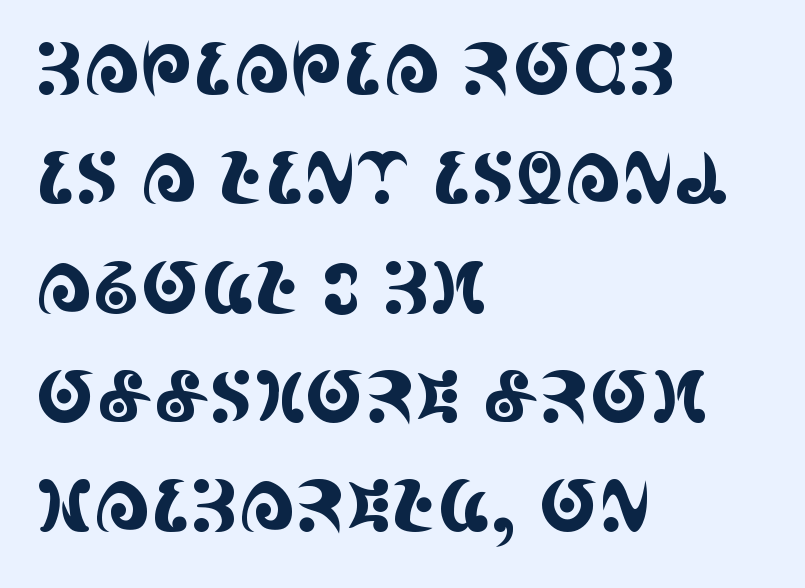
Q: Is the text italic (slanted)? A: No, it is upright.
Q: Is the typeface a serif or a sans-serif typeface? A: Serif.
Q: Is the text underlined? A: No.
Q: How is the paragraph aligned? A: Left-aligned.
Q: Is the spacing between letters normal or unusually wide? A: Normal.
Q: Is the spacing between lines tight, normal or loose? A: Normal.
Q: Width (condensed, normal, or wide)? A: Condensed.
Q: x-height? A: Large.
Q: Monospaced? A: No.
